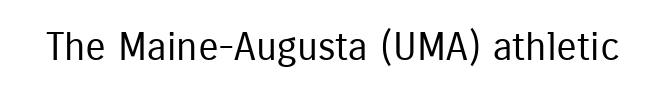
{"serif": "no", "italic": "no", "bold": "no", "weight": "regular", "width": "condensed", "stroke_contrast": "low", "x_height": "medium", "monospaced": "no", "underline": "no", "letter_spacing": "normal", "letter_spacing_em": 0.0, "glyph_px": 39}
